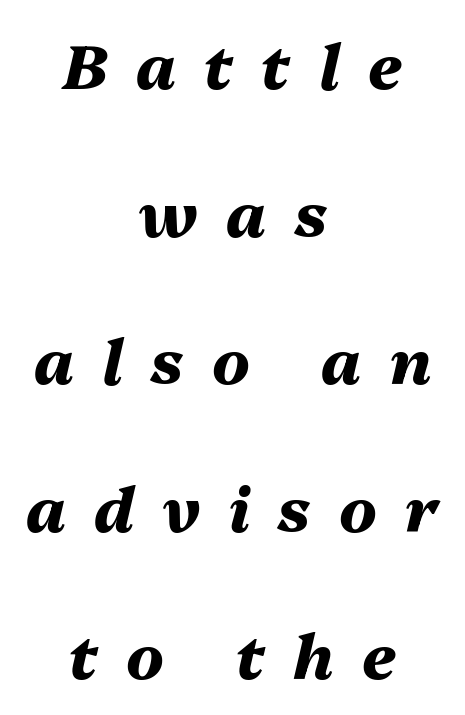
The image shows 62 px heavy type, italic (leaning right); set centered, loose line spacing (2.38x), unusually wide letter spacing (+0.46 em), not underlined; medium stroke contrast and a medium x-height.
